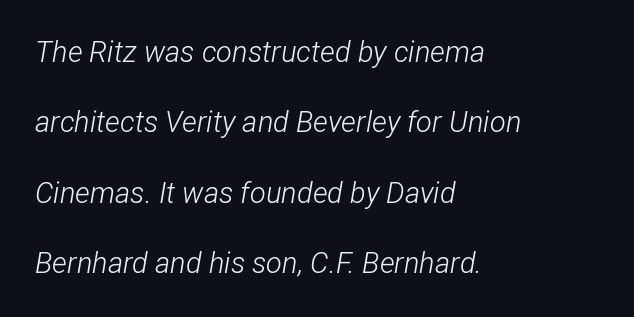
{"italic": "yes", "lean": "right", "slant_degrees": 12, "bold": "no", "weight": "light", "width": "condensed", "stroke_contrast": "low", "x_height": "medium", "monospaced": "no", "underline": "no", "align": "left", "line_spacing": "loose", "line_spacing_ratio": 2.43, "letter_spacing": "normal", "letter_spacing_em": 0.0, "glyph_px": 29}
